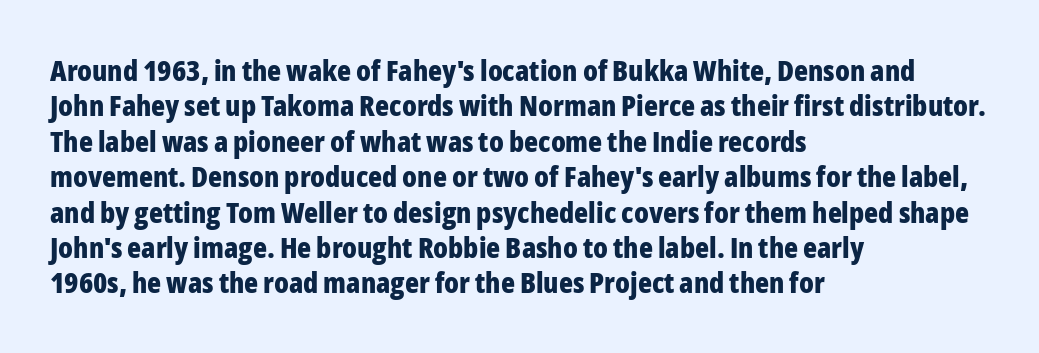
The image shows 29 px bold, condensed sans-serif type, upright; set left-aligned, line spacing 1.22x, normal letter spacing, not underlined; low stroke contrast and a medium x-height.
